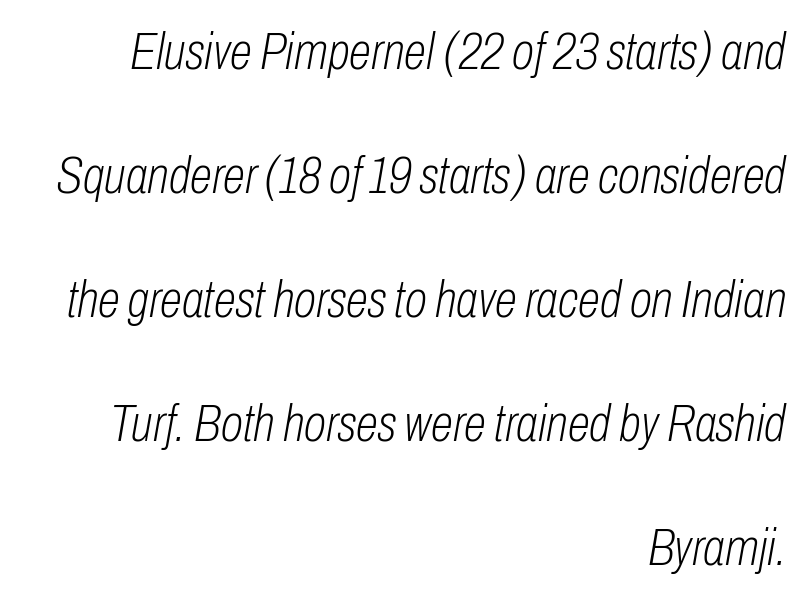
{"italic": "yes", "lean": "right", "slant_degrees": 10, "bold": "no", "weight": "light", "width": "condensed", "stroke_contrast": "low", "x_height": "medium", "monospaced": "no", "underline": "no", "align": "right", "line_spacing": "loose", "line_spacing_ratio": 2.43, "letter_spacing": "normal", "letter_spacing_em": 0.0, "glyph_px": 51}
